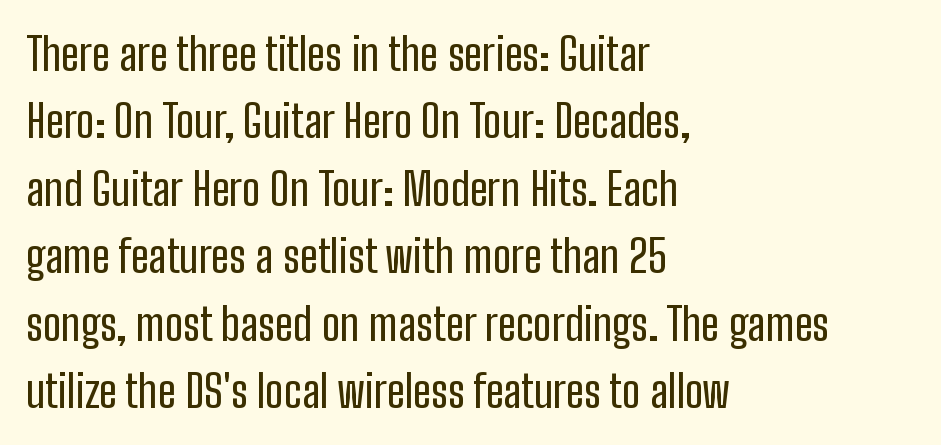
Q: Is the text italic (slanted)? A: No, it is upright.
Q: Is the typeface a serif or a sans-serif typeface? A: Sans-serif.
Q: Is the text underlined? A: No.
Q: How is the paragraph aligned? A: Left-aligned.
Q: Is the spacing between letters normal or unusually wide? A: Normal.
Q: Is the spacing between lines tight, normal or loose? A: Normal.
Q: Width (condensed, normal, or wide)? A: Condensed.
Q: Stroke contrast? A: Low.
Q: x-height? A: Medium.
Q: Monospaced? A: No.
